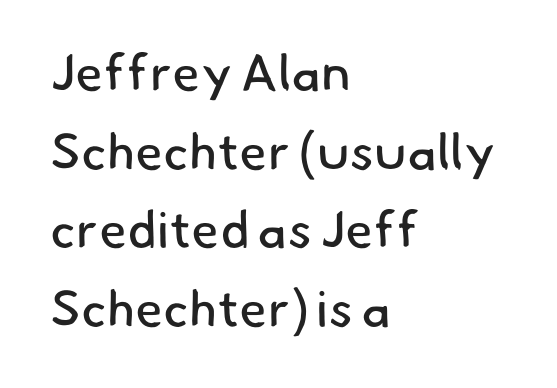
Observe the ordinary spacing: letters are neighbours, not strangers. Alignment: flush left. Glance below the letters and you will spot only blank space. Think of a printed novel: that variable character pitch is what you see here. The weight would be labelled regular, book, light, or lighter still.
